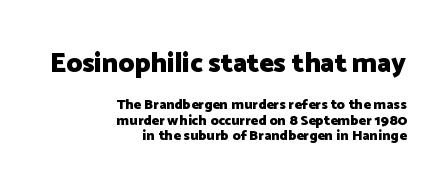
The image shows 27 px bold type, upright; set right-aligned, tight line spacing (1.1x), normal letter spacing, not underlined; the first (top) block is 1.93x larger.
